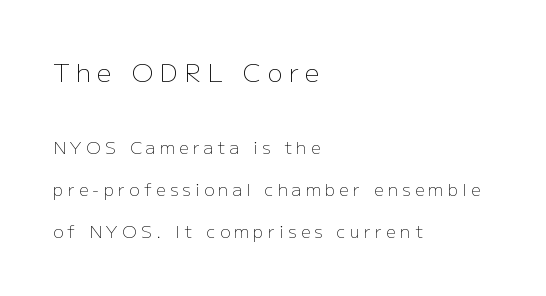
The lettering holds an erect, upright posture throughout. Does extra space separate the letters? Yes, quite a lot of it. The gap between lines stays unmarked. Stem width sits at or under what a default text font uses.
